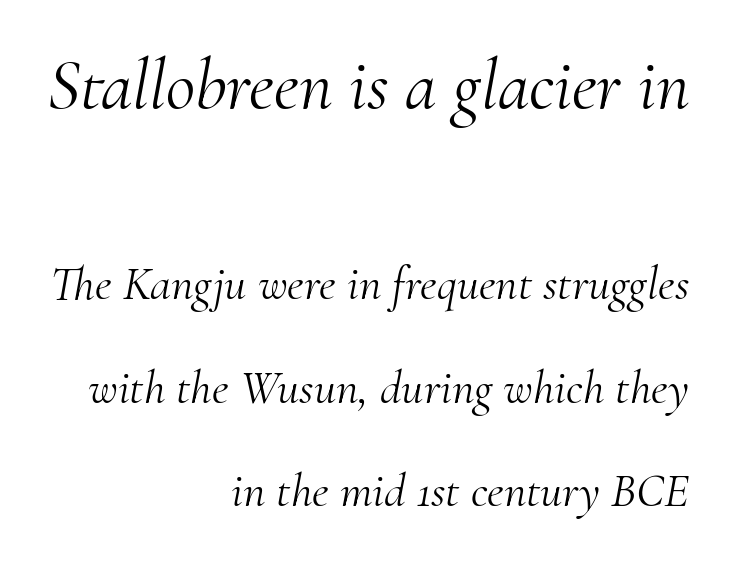
Q: Is the text bold? A: No.
Q: Is the text italic (slanted)? A: Yes, it leans right by about 10 degrees.
Q: Is the typeface a serif or a sans-serif typeface? A: Serif.
Q: Is the text underlined? A: No.
Q: How is the paragraph aligned? A: Right-aligned.
Q: Is the spacing between letters normal or unusually wide? A: Normal.
Q: Is the spacing between lines tight, normal or loose? A: Loose.
Q: Which block of text is set in a larger size, the first (top) or the second (bottom)? A: The first (top) one.
Q: Width (condensed, normal, or wide)? A: Normal.
Q: Stroke contrast? A: Medium.
Q: x-height? A: Small.
Q: Monospaced? A: No.
